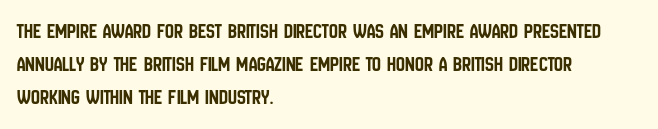
Q: Is the text italic (slanted)? A: No, it is upright.
Q: Is the text underlined? A: No.
Q: How is the paragraph aligned? A: Left-aligned.
Q: Is the spacing between letters normal or unusually wide? A: Normal.
Q: Is the spacing between lines tight, normal or loose? A: Normal.
